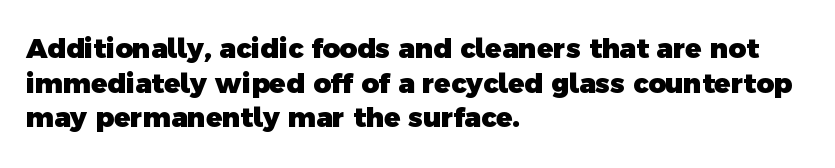
{"bold": "yes", "underline": "no", "align": "left", "line_spacing": "normal", "line_spacing_ratio": 1.28, "letter_spacing": "normal", "letter_spacing_em": 0.0, "glyph_px": 27}
